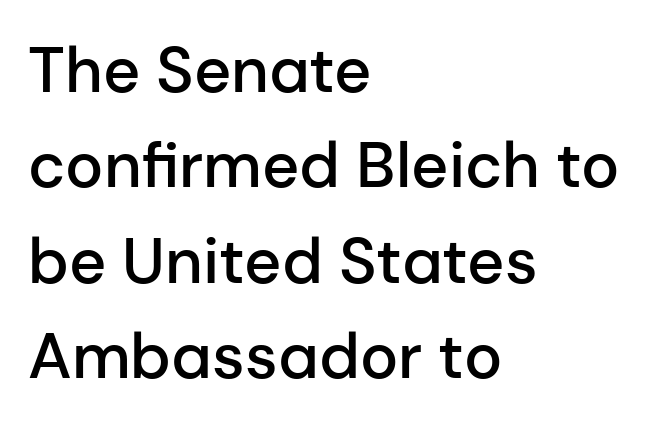
{"serif": "no", "italic": "no", "bold": "semi", "weight": "semibold", "width": "normal", "stroke_contrast": "low", "x_height": "medium", "monospaced": "no", "underline": "no", "align": "left", "line_spacing": "normal", "line_spacing_ratio": 1.49, "letter_spacing": "normal", "letter_spacing_em": 0.0, "glyph_px": 64}
